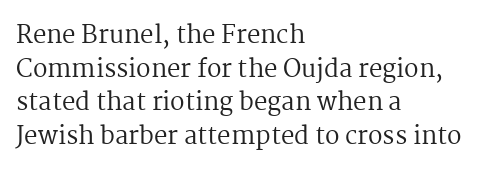
The image shows 24 px text type, upright; set left-aligned, normal line spacing (1.4x), normal letter spacing, not underlined.
